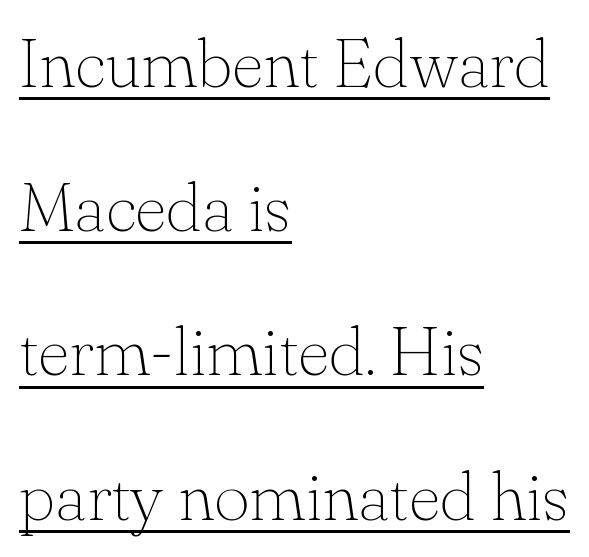
{"serif": "yes", "italic": "no", "bold": "no", "weight": "thin", "width": "normal", "stroke_contrast": "low", "x_height": "small", "monospaced": "no", "underline": "yes", "align": "left", "line_spacing": "loose", "line_spacing_ratio": 2.09, "letter_spacing": "normal", "letter_spacing_em": 0.0, "glyph_px": 69}
